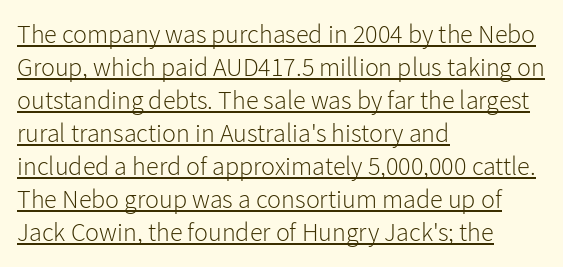
A light-to-regular cut is what we see here. Line spacing here is normal. Every row of glyphs begins at an identical x-position on the left. Unlike italic type, these characters show no tilt at all. Does extra space separate the letters? No, they use regular spacing. The glyphs are accompanied by a horizontal stroke just below them.
